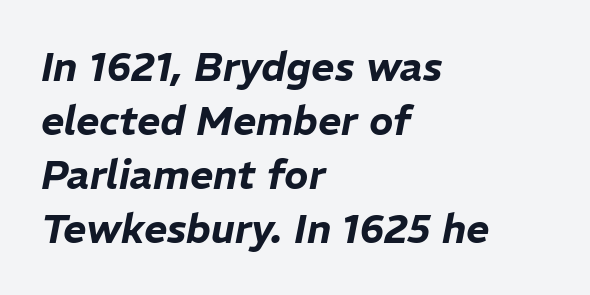
Q: Is the text italic (slanted)? A: Yes, it leans right by about 11 degrees.
Q: Is the text underlined? A: No.
Q: How is the paragraph aligned? A: Left-aligned.
Q: Is the spacing between letters normal or unusually wide? A: Normal.
Q: Is the spacing between lines tight, normal or loose? A: Normal.
Q: Width (condensed, normal, or wide)? A: Normal.
Q: Stroke contrast? A: Low.
Q: x-height? A: Medium.
Q: Monospaced? A: No.
